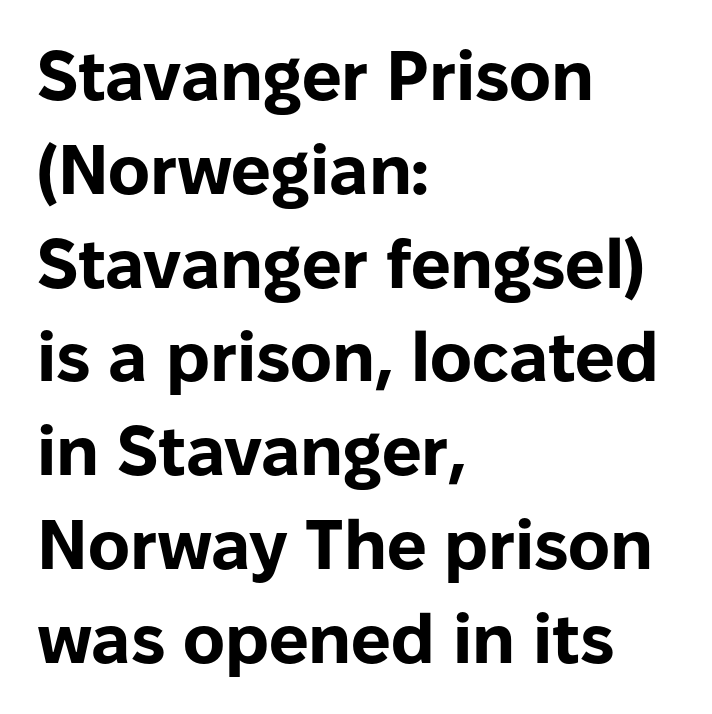
Q: Is the text bold? A: Yes.
Q: Is the text italic (slanted)? A: No, it is upright.
Q: Is the typeface a serif or a sans-serif typeface? A: Sans-serif.
Q: Is the text underlined? A: No.
Q: How is the paragraph aligned? A: Left-aligned.
Q: Is the spacing between letters normal or unusually wide? A: Normal.
Q: Is the spacing between lines tight, normal or loose? A: Normal.
Q: Width (condensed, normal, or wide)? A: Normal.
Q: Stroke contrast? A: Low.
Q: x-height? A: Medium.
Q: Monospaced? A: No.
